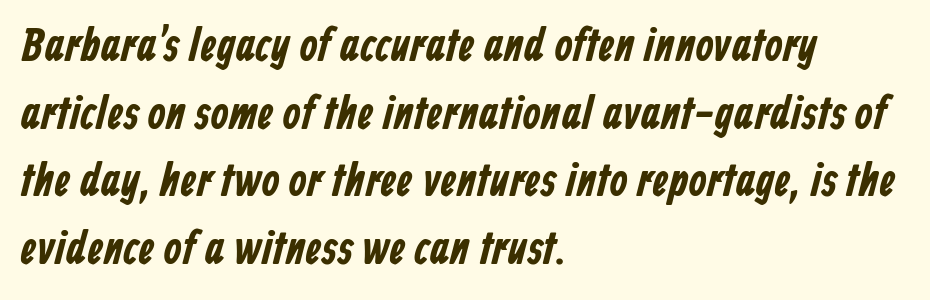
The space directly below the letters is spotless. These lines stack with their left ends in a neat column. The gaps between neighbouring characters are ordinary and unremarkable. Looks like regular typesetting: each glyph gets only the width it needs. Evenly set lines give the paragraph a standard silhouette.
